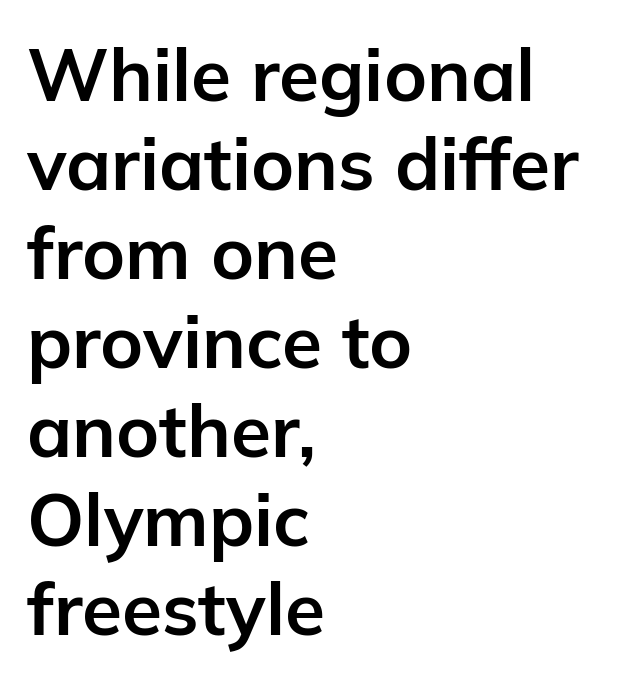
The image shows 73 px bold sans-serif type, upright; set left-aligned, line spacing 1.22x, normal letter spacing, not underlined; low stroke contrast and a medium x-height.
